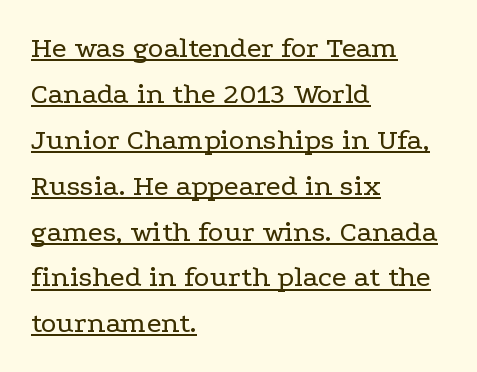
{"serif": "yes", "italic": "no", "bold": "no", "weight": "regular", "width": "wide", "stroke_contrast": "low", "x_height": "medium", "monospaced": "no", "underline": "yes", "align": "left", "line_spacing": "normal", "line_spacing_ratio": 1.53, "letter_spacing": "normal", "letter_spacing_em": 0.0, "glyph_px": 30}
